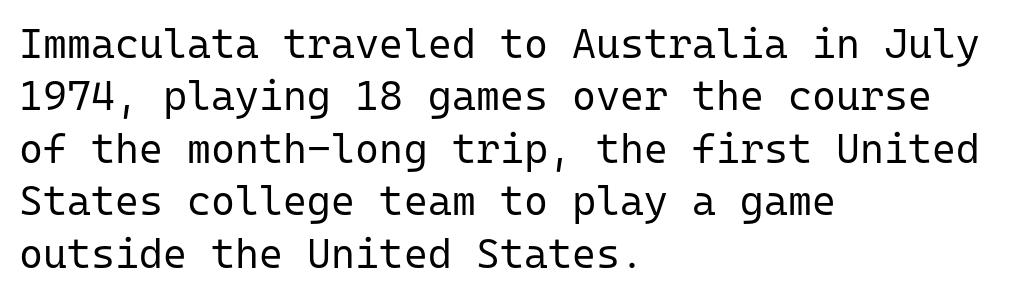
The image shows 41 px regular-weight sans-serif type, upright, monospaced; set left-aligned, normal line spacing (1.28x), normal letter spacing, not underlined; low stroke contrast and a medium x-height.
